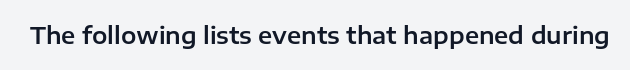
Q: Is the text italic (slanted)? A: No, it is upright.
Q: Is the text underlined? A: No.
Q: Is the spacing between letters normal or unusually wide? A: Normal.
